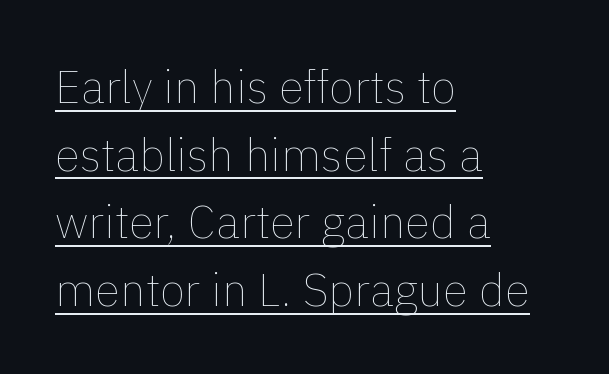
The letters advance in unequal steps, a hallmark of proportional type. A roman cut, with each character standing at attention. The typeface has the unassuming heft of standard copy or less. The rendering uses a moderate line-height, typical for paragraphs. Honestly, the underline is the first thing you notice here.
